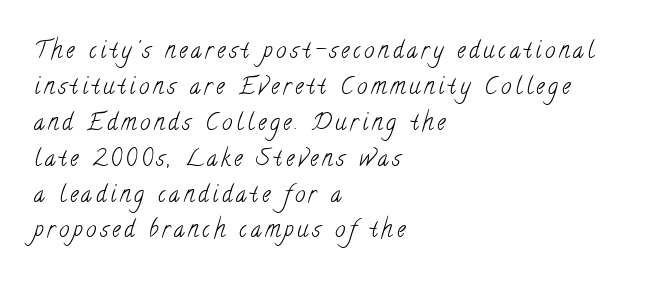
The image shows 23 px text type; set left-aligned, normal line spacing (1.56x), not underlined.
